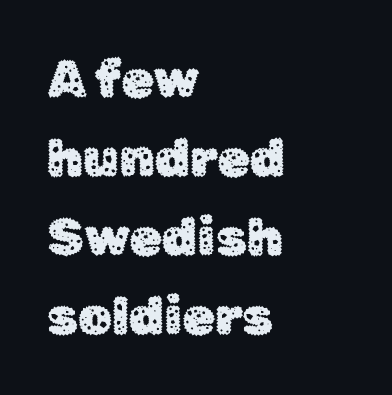
The image shows 53 px sans-serif type, upright; set left-aligned, normal line spacing (1.49x), normal letter spacing, not underlined; low stroke contrast and a medium x-height.
